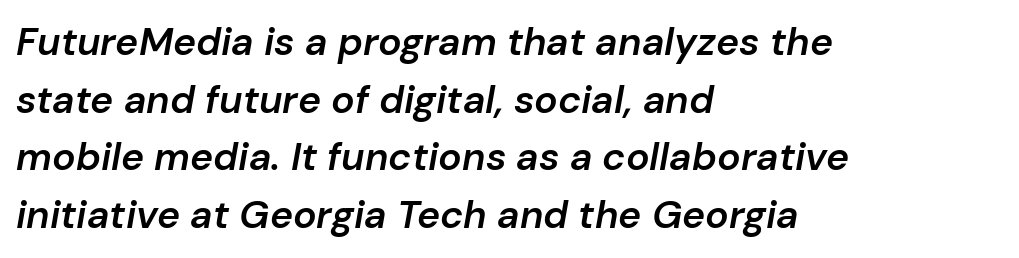
{"italic": "yes", "lean": "right", "slant_degrees": 10, "bold": "semi", "weight": "semibold", "width": "normal", "stroke_contrast": "low", "x_height": "medium", "monospaced": "no", "underline": "no", "align": "left", "line_spacing": "normal", "line_spacing_ratio": 1.48, "letter_spacing": "normal", "letter_spacing_em": 0.0, "glyph_px": 39}
